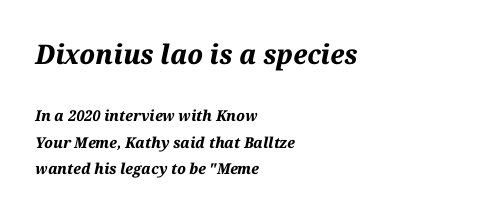
Q: Is the text bold? A: Yes.
Q: Is the text italic (slanted)? A: Yes, it leans right by about 12 degrees.
Q: Is the text underlined? A: No.
Q: How is the paragraph aligned? A: Left-aligned.
Q: Is the spacing between letters normal or unusually wide? A: Normal.
Q: Which block of text is set in a larger size, the first (top) or the second (bottom)? A: The first (top) one.
